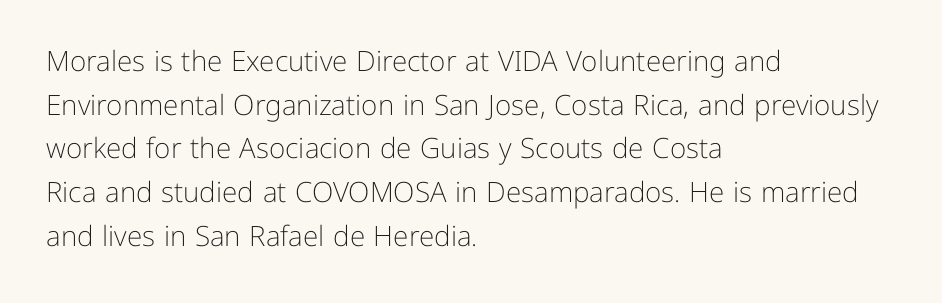
Q: Is the text bold? A: No.
Q: Is the text italic (slanted)? A: No, it is upright.
Q: Is the typeface a serif or a sans-serif typeface? A: Sans-serif.
Q: Is the text underlined? A: No.
Q: How is the paragraph aligned? A: Left-aligned.
Q: Is the spacing between letters normal or unusually wide? A: Normal.
Q: Is the spacing between lines tight, normal or loose? A: Normal.
Q: Width (condensed, normal, or wide)? A: Normal.
Q: Stroke contrast? A: Low.
Q: x-height? A: Medium.
Q: Monospaced? A: No.
